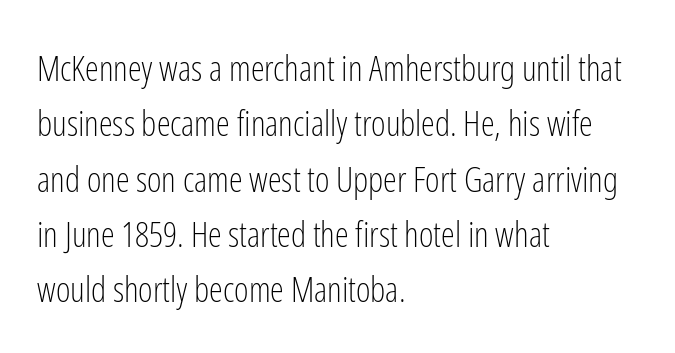
The image shows 35 px light, condensed sans-serif type, upright; set left-aligned, normal line spacing (1.58x), normal letter spacing, not underlined; low stroke contrast and a medium x-height.
